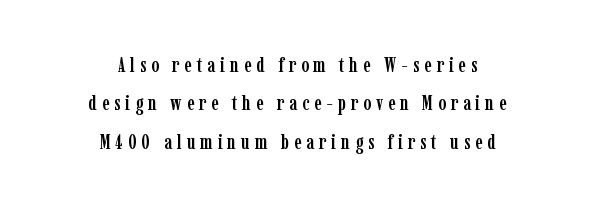
{"italic": "no", "underline": "no", "align": "center", "line_spacing_ratio": 1.83, "letter_spacing": "wide", "letter_spacing_em": 0.23, "glyph_px": 21}
